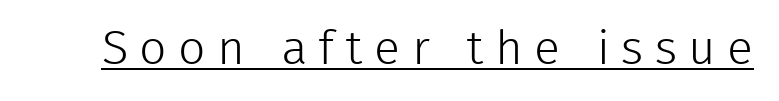
Stroke thickness stays within the range of a standard reading face or lighter. A typesetter would call this proportional, since set widths differ per character. This sample uses expanded letter spacing, leaving extra air between glyphs. Type style note: lacks serifs. Glance below the letters and you will spot a drawn line.
